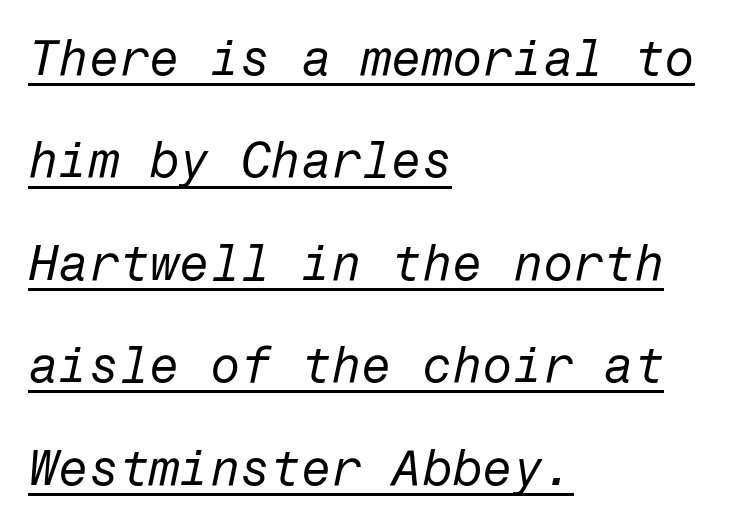
The image shows 49 px regular-weight type, italic (leaning right); set left-aligned, loose line spacing (2.09x), normal letter spacing, underlined; low stroke contrast and a medium x-height.
